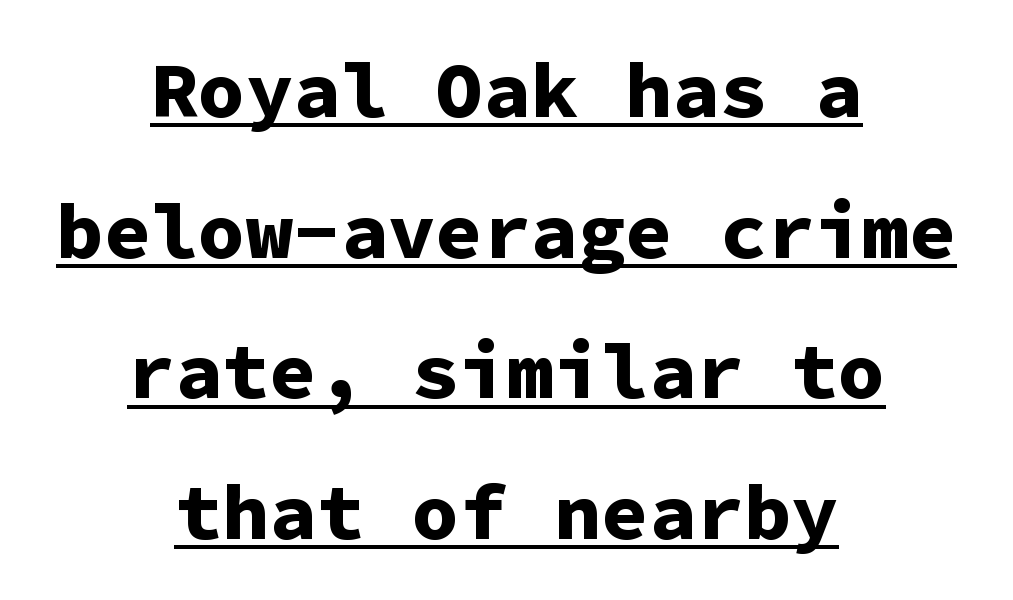
Q: Is the text bold? A: Yes.
Q: Is the text italic (slanted)? A: No, it is upright.
Q: Is the typeface a serif or a sans-serif typeface? A: Sans-serif.
Q: Is the text underlined? A: Yes.
Q: How is the paragraph aligned? A: Centered.
Q: Is the spacing between letters normal or unusually wide? A: Normal.
Q: Width (condensed, normal, or wide)? A: Normal.
Q: Stroke contrast? A: Low.
Q: x-height? A: Medium.
Q: Monospaced? A: Yes.
